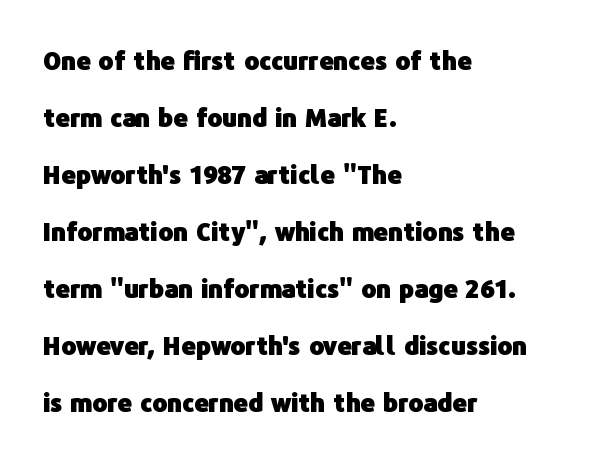
Q: Is the text bold? A: Yes.
Q: Is the text italic (slanted)? A: No, it is upright.
Q: Is the text underlined? A: No.
Q: How is the paragraph aligned? A: Left-aligned.
Q: Is the spacing between letters normal or unusually wide? A: Normal.
Q: Is the spacing between lines tight, normal or loose? A: Loose.
